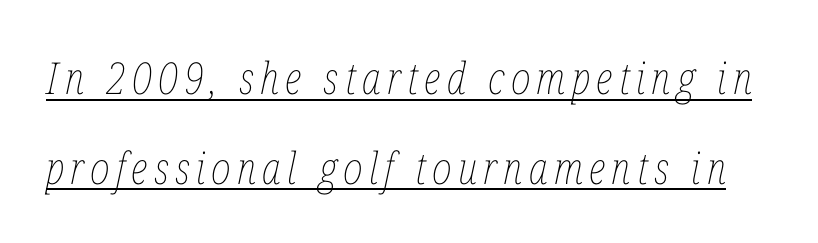
{"italic": "yes", "lean": "right", "slant_degrees": 12, "bold": "no", "weight": "thin", "width": "condensed", "stroke_contrast": "low", "x_height": "medium", "monospaced": "no", "underline": "yes", "line_spacing": "loose", "line_spacing_ratio": 2.04, "glyph_px": 44}
